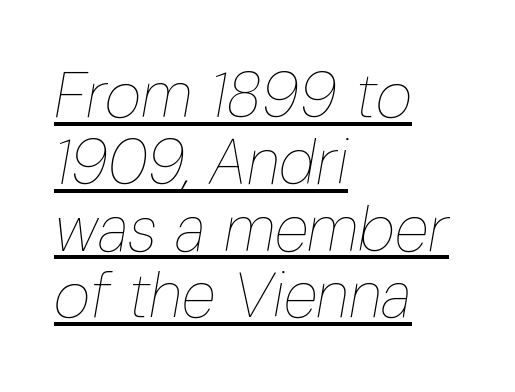
The passage shown is underscored from start to finish. Rows of type sit shoulder to shoulder in the vertical direction. The rag falls on the right side of this text block. Counters stay open thanks to moderate or lighter strokes. When letters slant like this, we call the style italic. These lines keep a tight, regular rhythm from letter to letter.
